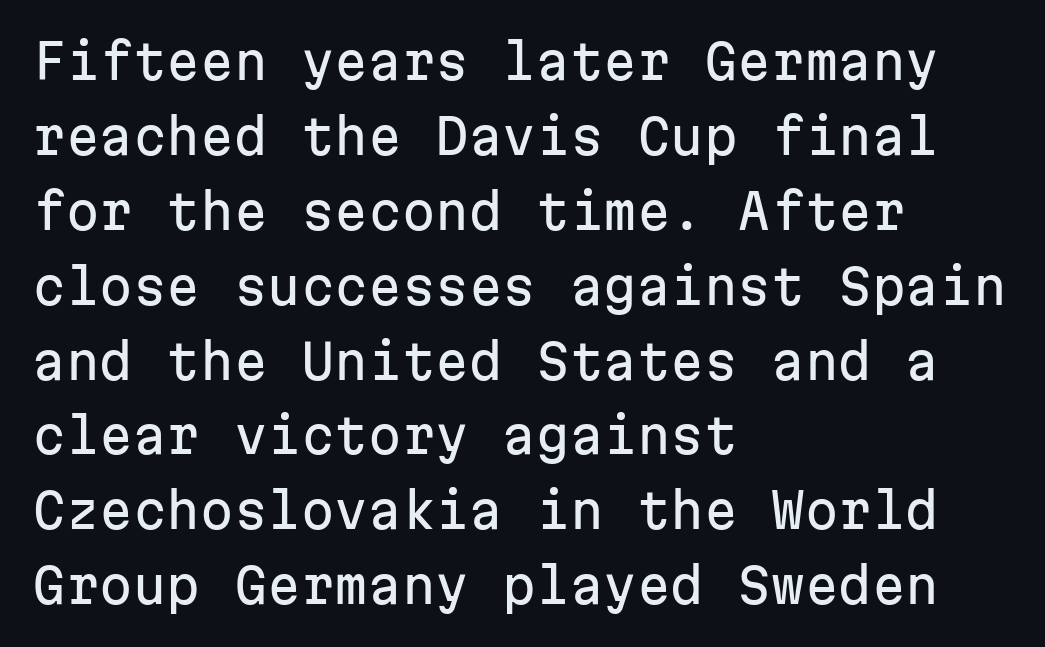
{"serif": "no", "italic": "no", "width": "normal", "stroke_contrast": "low", "x_height": "medium", "monospaced": "yes", "underline": "no", "align": "left", "line_spacing": "normal", "line_spacing_ratio": 1.56, "letter_spacing": "normal", "letter_spacing_em": 0.0, "glyph_px": 48}
